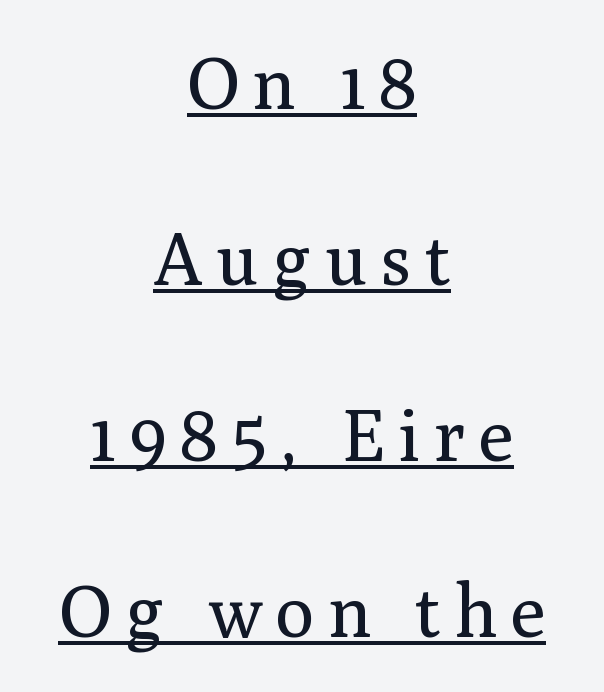
The image shows 73 px regular-weight serif type, upright; set centered, loose line spacing (2.41x), underlined; medium stroke contrast and a medium x-height.
